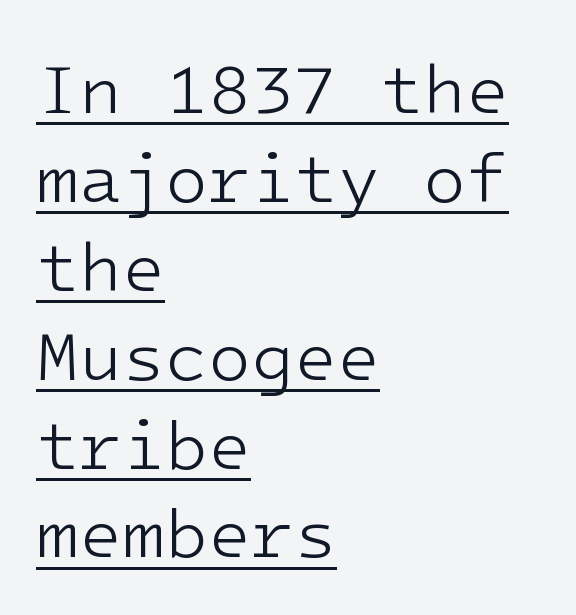
{"serif": "no", "italic": "no", "bold": "no", "weight": "light", "width": "normal", "stroke_contrast": "low", "x_height": "medium", "underline": "yes", "align": "left", "line_spacing": "normal", "line_spacing_ratio": 1.27, "letter_spacing": "normal", "letter_spacing_em": 0.0, "glyph_px": 70}
